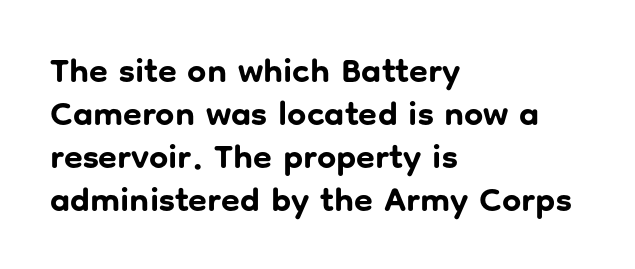
Q: Is the text bold? A: Yes.
Q: Is the text italic (slanted)? A: No, it is upright.
Q: Is the typeface a serif or a sans-serif typeface? A: Sans-serif.
Q: Is the text underlined? A: No.
Q: How is the paragraph aligned? A: Left-aligned.
Q: Is the spacing between letters normal or unusually wide? A: Normal.
Q: Is the spacing between lines tight, normal or loose? A: Normal.
Q: Width (condensed, normal, or wide)? A: Normal.
Q: Stroke contrast? A: Low.
Q: x-height? A: Medium.
Q: Monospaced? A: No.
